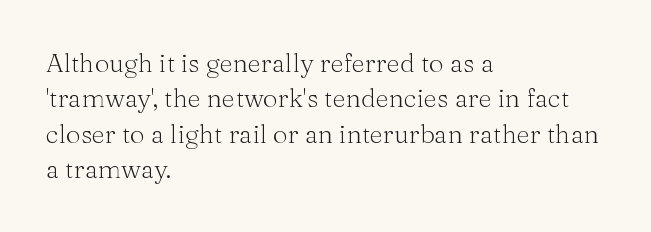
Q: Is the text bold? A: No.
Q: Is the text italic (slanted)? A: No, it is upright.
Q: Is the text underlined? A: No.
Q: How is the paragraph aligned? A: Left-aligned.
Q: Is the spacing between letters normal or unusually wide? A: Normal.
Q: Is the spacing between lines tight, normal or loose? A: Normal.
